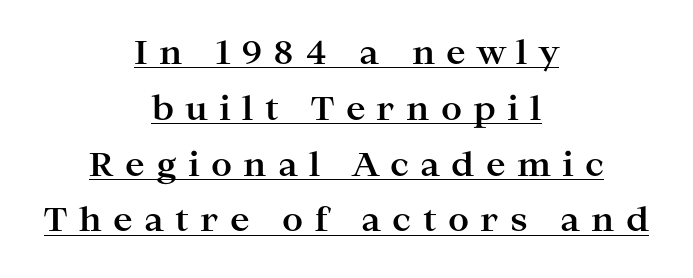
The image shows 33 px bold, wide serif type, upright; set centered, normal line spacing (1.69x), unusually wide letter spacing (+0.34 em), underlined; high stroke contrast and a medium x-height.
